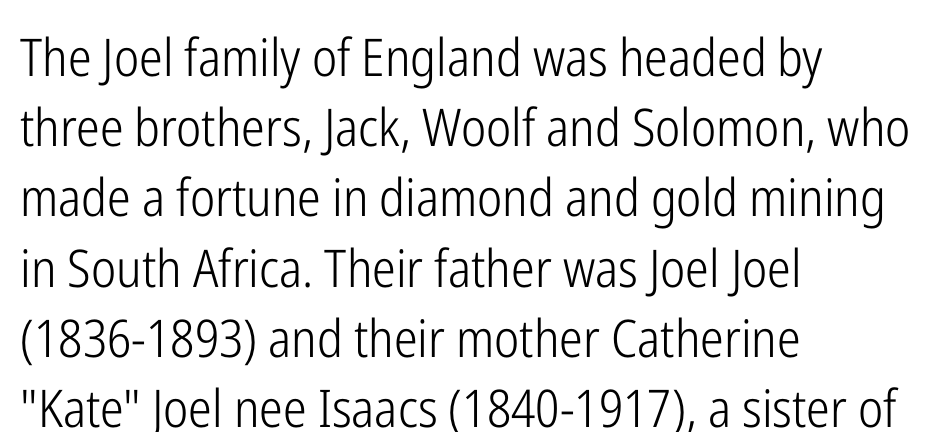
Successive baselines arrive at the customary interval. Designer's note — italics off, roman on. Note the varied advance widths — an 'i' is clearly narrower than an 'm'. Notice how the passage keeps a crisp vertical edge on the left only. Beneath every word, the page is bare. Inter-character spacing is left at the font's built-in metrics.
